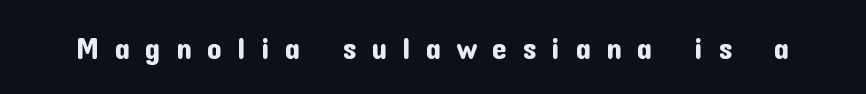
The image shows 30 px sans-serif type, upright; set unusually wide letter spacing (+0.5 em), not underlined; low stroke contrast and a medium x-height.
